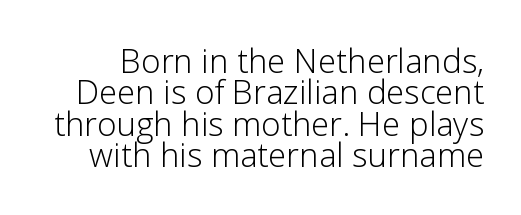
These lines are rendered in a variable-pitch font. If you drew a line through each stem, it would be perfectly vertical. The face used here is rendered with its standard letterfit. Look at the bottom of the vertical strokes: they stop flat, with no serifs.
